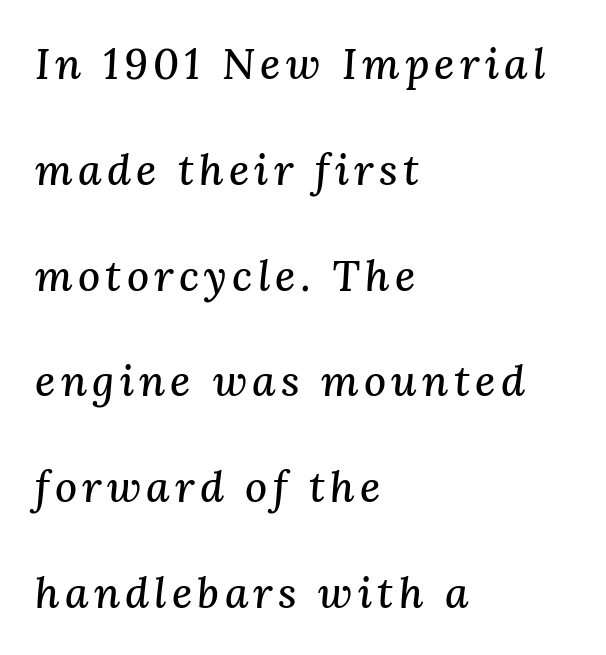
A typesetter would mark this as italic. Proportional: the letters do not fall into vertical columns. These lines stack with their left ends in a neat column. In terms of leading, this rendering errs on the spacious side.
